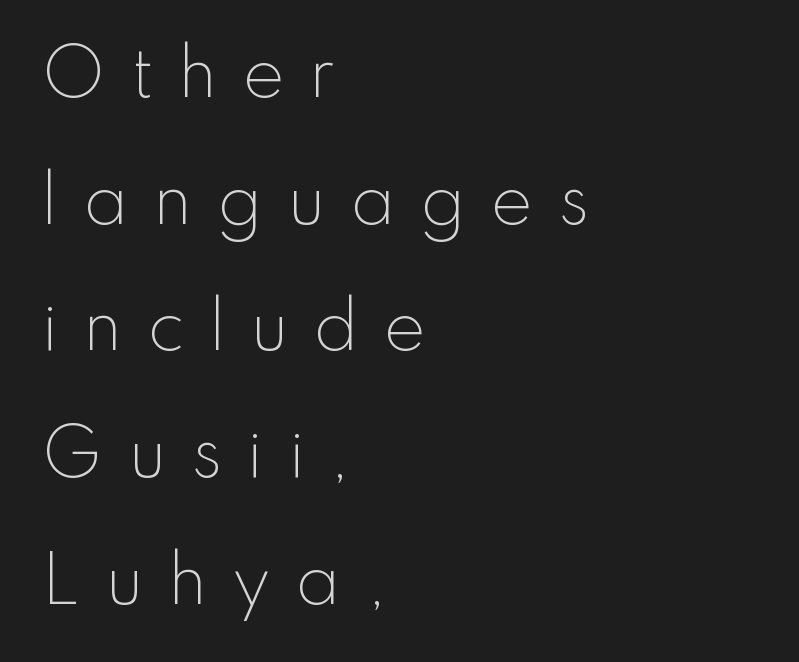
The image shows 64 px light sans-serif type, upright; set left-aligned, loose line spacing (1.98x), unusually wide letter spacing (+0.38 em), not underlined; low stroke contrast and a small x-height.
